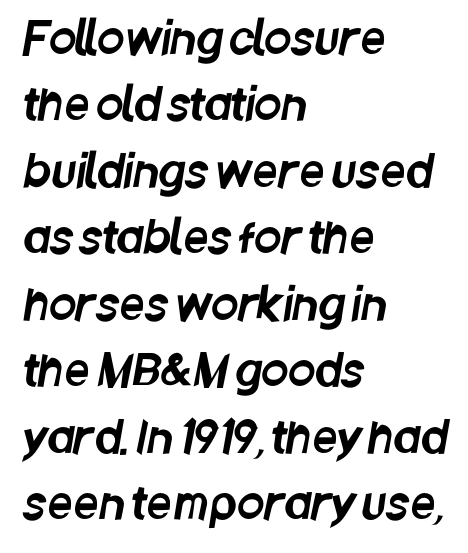
{"serif": "no", "width": "condensed", "stroke_contrast": "low", "x_height": "large", "monospaced": "no", "underline": "no", "align": "left", "line_spacing": "normal", "line_spacing_ratio": 1.51, "letter_spacing": "normal", "letter_spacing_em": 0.0, "glyph_px": 44}
